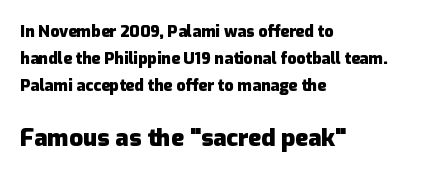
Q: Is the text bold? A: Yes.
Q: Is the text italic (slanted)? A: No, it is upright.
Q: Is the text underlined? A: No.
Q: How is the paragraph aligned? A: Left-aligned.
Q: Is the spacing between letters normal or unusually wide? A: Normal.
Q: Is the spacing between lines tight, normal or loose? A: Normal.
Q: Which block of text is set in a larger size, the first (top) or the second (bottom)? A: The second (bottom) one.
